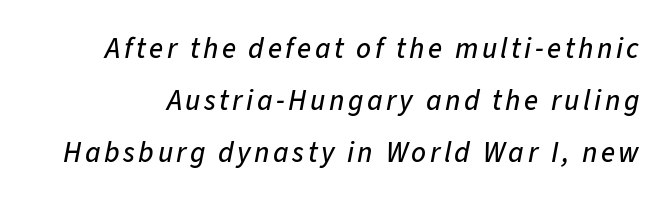
{"italic": "yes", "lean": "right", "slant_degrees": 11, "width": "normal", "stroke_contrast": "low", "x_height": "medium", "monospaced": "no", "underline": "no", "line_spacing_ratio": 1.79, "glyph_px": 29}
